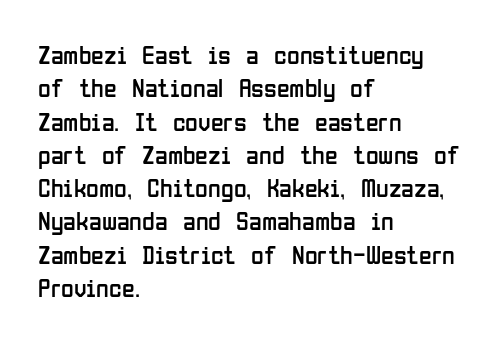
The image shows 26 px text type, upright; set left-aligned, normal line spacing (1.28x), normal letter spacing, not underlined.
